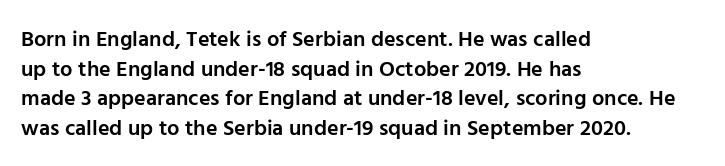
No word sits above an underline. Look at the stroke-to-counter ratio: somewhat heavy, a semibold. When letters stand straight like this, we call the style roman or upright. Observe the ordinary spacing: letters are neighbours, not strangers. The space between consecutive lines is moderate.
